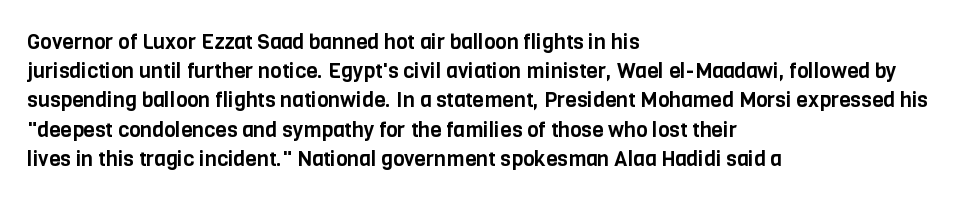
Each word holds together tightly as a unit, with standard inter-letter gaps. Left-aligned paragraph, ragged on the right. The vertical gap from one line to the next is medium. Nope, not italic — everything's standing straight. Check the space under the baseline: it is left empty.
